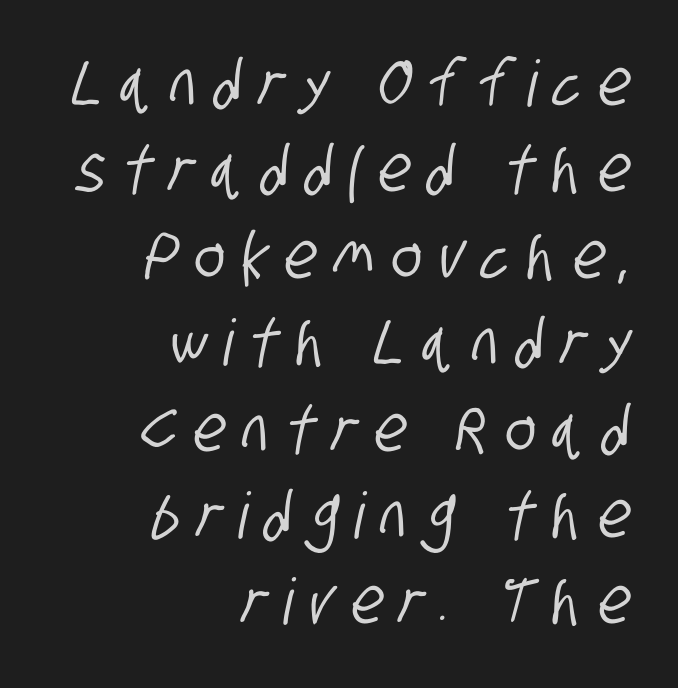
A flush-right, rag-left setting is used for this passage. Only glyphs here, with clear space below each row. Proportional: the letters do not fall into vertical columns. A normal amount of white space separates one row of letters from the next.
